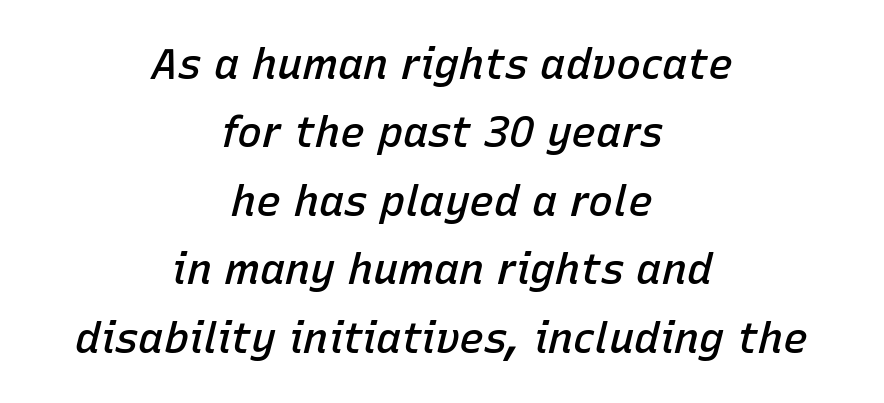
Q: Is the text bold? A: Semi-bold.
Q: Is the text italic (slanted)? A: Yes, it leans right by about 15 degrees.
Q: Is the text underlined? A: No.
Q: How is the paragraph aligned? A: Centered.
Q: Is the spacing between letters normal or unusually wide? A: Normal.
Q: Is the spacing between lines tight, normal or loose? A: Normal.
Q: Width (condensed, normal, or wide)? A: Normal.
Q: Stroke contrast? A: Low.
Q: x-height? A: Medium.
Q: Monospaced? A: No.
